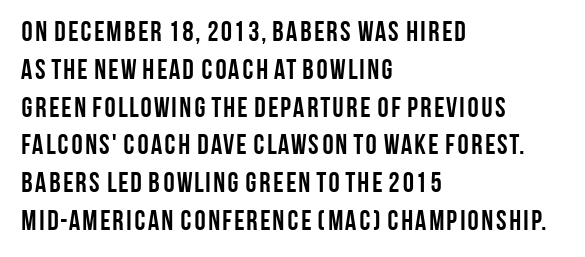
The lines are quadded left. Proportional: the letters do not fall into vertical columns. Clear beneath every line of the passage. Every letter is thick-stroked: bold, no question.
